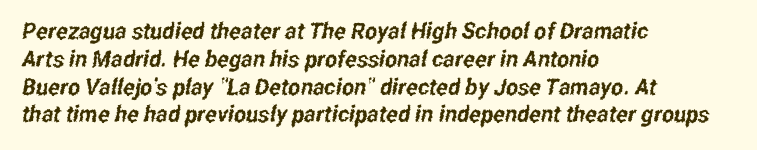
{"underline": "no", "align": "left", "line_spacing_ratio": 1.21, "letter_spacing": "normal", "letter_spacing_em": 0.0, "glyph_px": 23}
